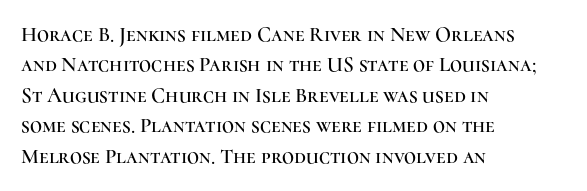
{"italic": "no", "underline": "no", "align": "left", "line_spacing": "normal", "line_spacing_ratio": 1.45, "letter_spacing": "normal", "letter_spacing_em": 0.0, "glyph_px": 21}
